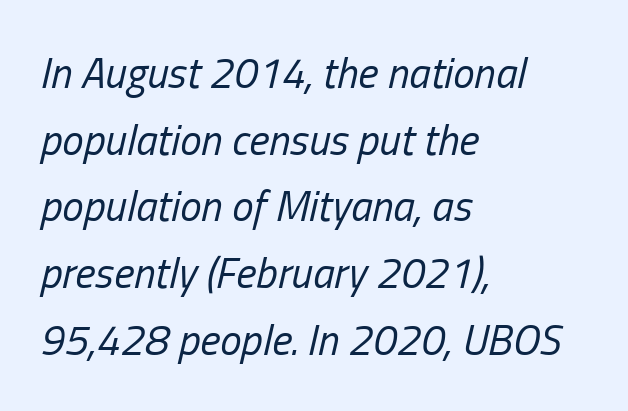
In terms of posture, this sample is oblique. Think standard paragraph weight, or any step lighter than that. Leading: standard. The passage shown has conventional tracking throughout. A typesetter would call this proportional, since set widths differ per character.
